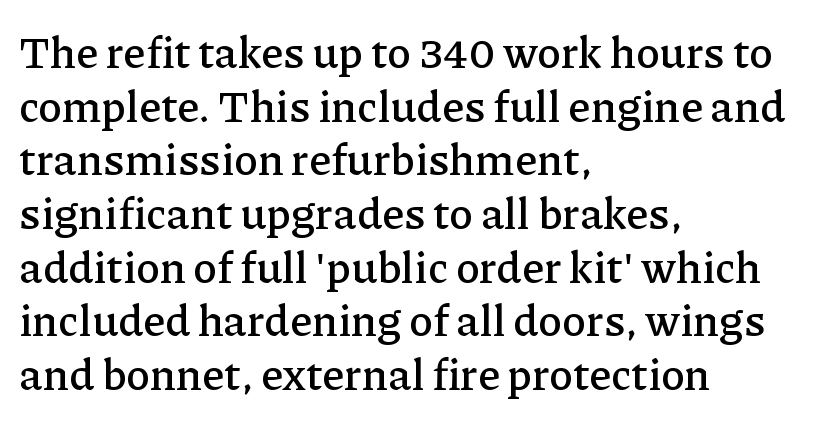
The image shows 44 px serif type, upright; set left-aligned, line spacing 1.22x, normal letter spacing, not underlined; low stroke contrast and a medium x-height.
